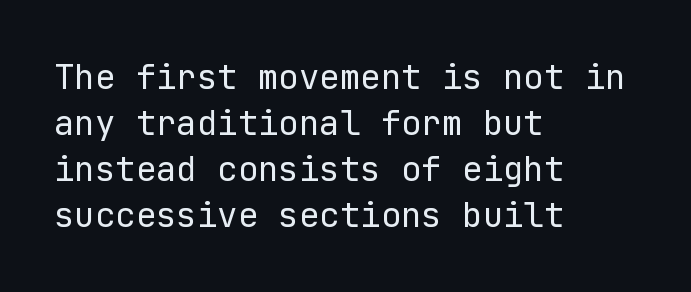
{"serif": "no", "italic": "no", "bold": "no", "weight": "regular", "width": "normal", "stroke_contrast": "low", "x_height": "medium", "underline": "no", "align": "left", "line_spacing": "normal", "line_spacing_ratio": 1.35, "letter_spacing": "normal", "letter_spacing_em": 0.0, "glyph_px": 34}
